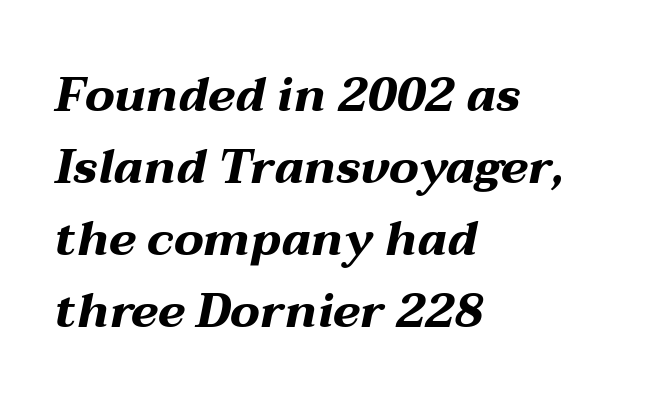
Q: Is the text bold? A: Yes.
Q: Is the text italic (slanted)? A: Yes, it leans right by about 12 degrees.
Q: Is the text underlined? A: No.
Q: How is the paragraph aligned? A: Left-aligned.
Q: Is the spacing between letters normal or unusually wide? A: Normal.
Q: Is the spacing between lines tight, normal or loose? A: Normal.
Q: Width (condensed, normal, or wide)? A: Wide.
Q: Stroke contrast? A: Medium.
Q: x-height? A: Medium.
Q: Monospaced? A: No.
